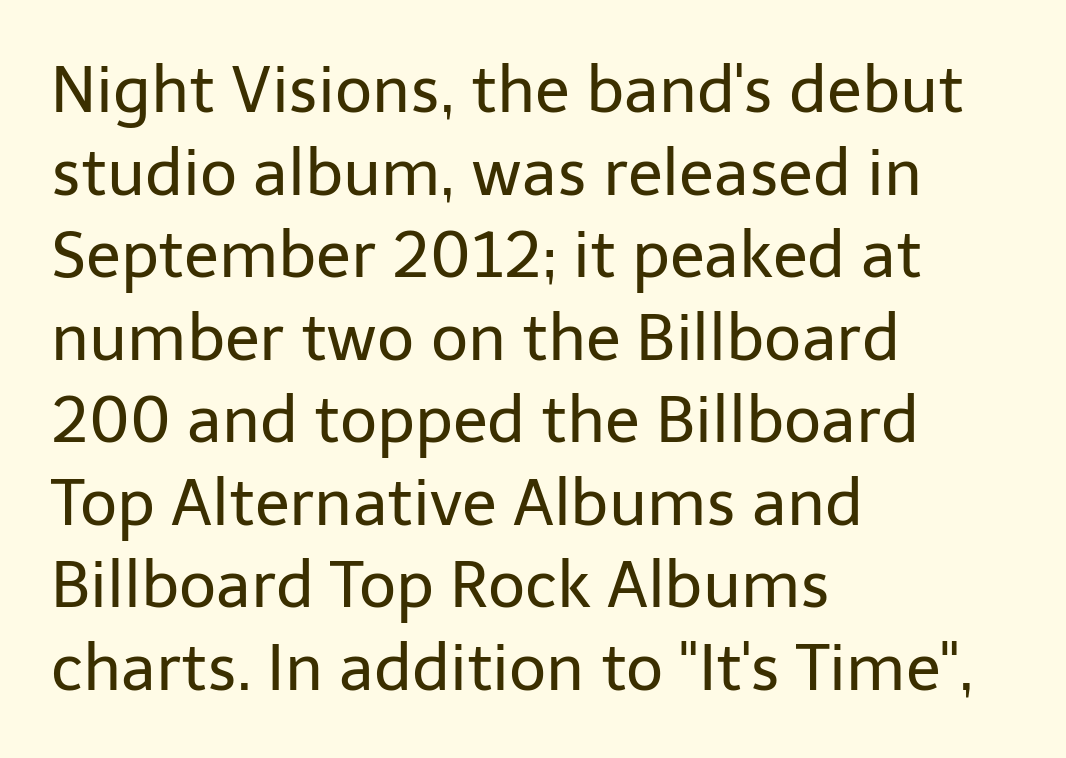
Q: Is the text bold? A: No.
Q: Is the text italic (slanted)? A: No, it is upright.
Q: Is the typeface a serif or a sans-serif typeface? A: Sans-serif.
Q: Is the text underlined? A: No.
Q: How is the paragraph aligned? A: Left-aligned.
Q: Is the spacing between letters normal or unusually wide? A: Normal.
Q: Is the spacing between lines tight, normal or loose? A: Normal.
Q: Width (condensed, normal, or wide)? A: Normal.
Q: Stroke contrast? A: Low.
Q: x-height? A: Medium.
Q: Monospaced? A: No.
